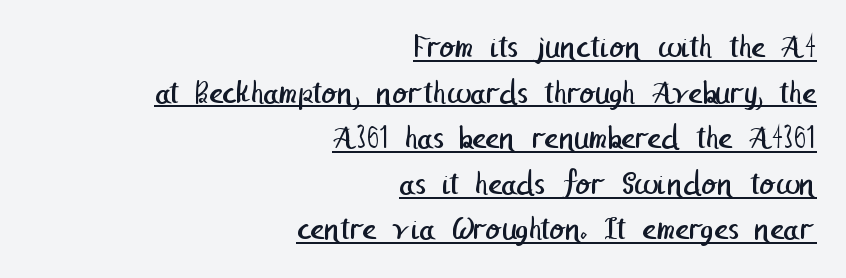
{"serif": "no", "bold": "no", "weight": "regular", "width": "normal", "stroke_contrast": "low", "x_height": "medium", "underline": "yes", "align": "right", "line_spacing": "normal", "line_spacing_ratio": 1.34, "letter_spacing": "normal", "letter_spacing_em": 0.0, "glyph_px": 34}
